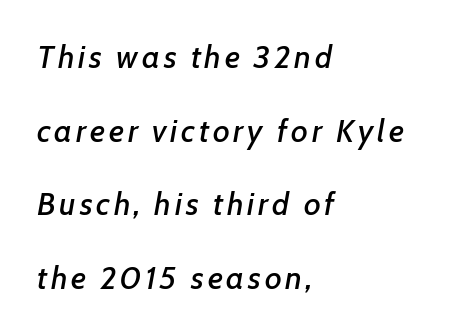
{"italic": "yes", "lean": "right", "slant_degrees": 7, "width": "normal", "stroke_contrast": "low", "x_height": "medium", "monospaced": "no", "underline": "no", "align": "left", "line_spacing": "loose", "line_spacing_ratio": 2.3, "glyph_px": 32}
